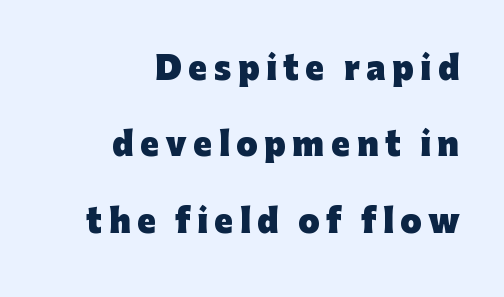
Q: Is the text bold? A: Yes.
Q: Is the text italic (slanted)? A: No, it is upright.
Q: Is the typeface a serif or a sans-serif typeface? A: Sans-serif.
Q: Is the text underlined? A: No.
Q: How is the paragraph aligned? A: Right-aligned.
Q: Is the spacing between letters normal or unusually wide? A: Unusually wide.
Q: Is the spacing between lines tight, normal or loose? A: Loose.
Q: Width (condensed, normal, or wide)? A: Normal.
Q: Stroke contrast? A: Low.
Q: x-height? A: Medium.
Q: Monospaced? A: No.
